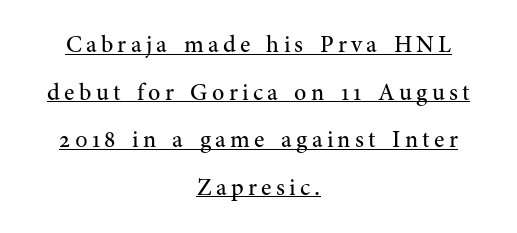
The image shows 24 px text type, upright; set centered, loose line spacing (1.98x), underlined.
